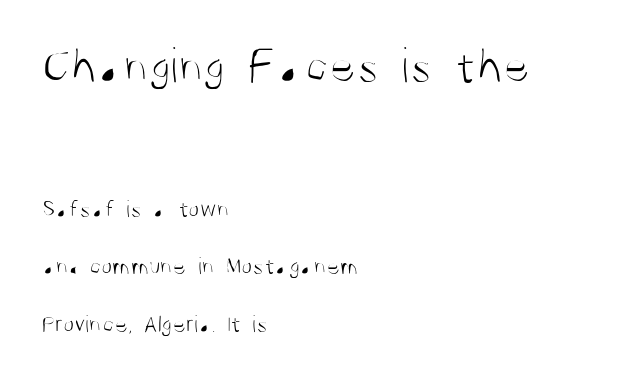
Q: Is the text bold? A: No.
Q: Is the text italic (slanted)? A: No, it is upright.
Q: Is the typeface a serif or a sans-serif typeface? A: Sans-serif.
Q: Is the text underlined? A: No.
Q: How is the paragraph aligned? A: Left-aligned.
Q: Is the spacing between letters normal or unusually wide? A: Normal.
Q: Is the spacing between lines tight, normal or loose? A: Loose.
Q: Which block of text is set in a larger size, the first (top) or the second (bottom)? A: The first (top) one.
Q: Width (condensed, normal, or wide)? A: Condensed.
Q: Stroke contrast? A: Medium.
Q: x-height? A: Large.
Q: Monospaced? A: No.
